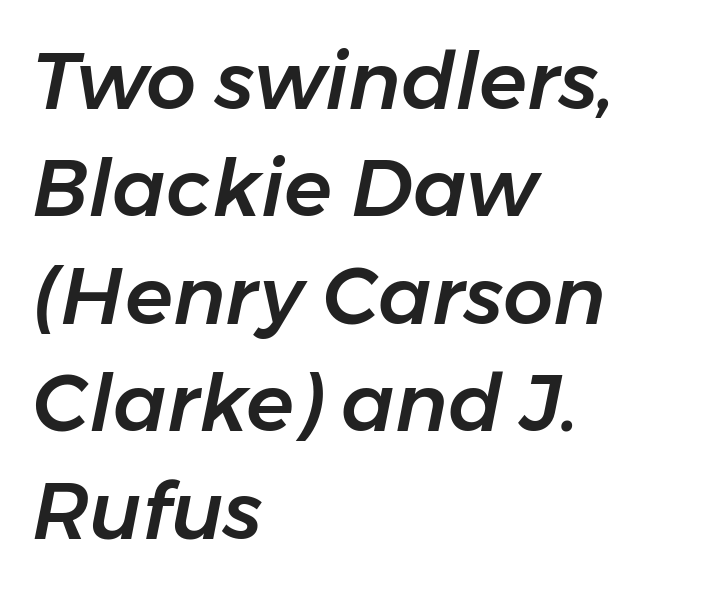
The image shows 79 px text type, italic (leaning right); set left-aligned, normal line spacing (1.36x), normal letter spacing, not underlined; low stroke contrast and a medium x-height.
